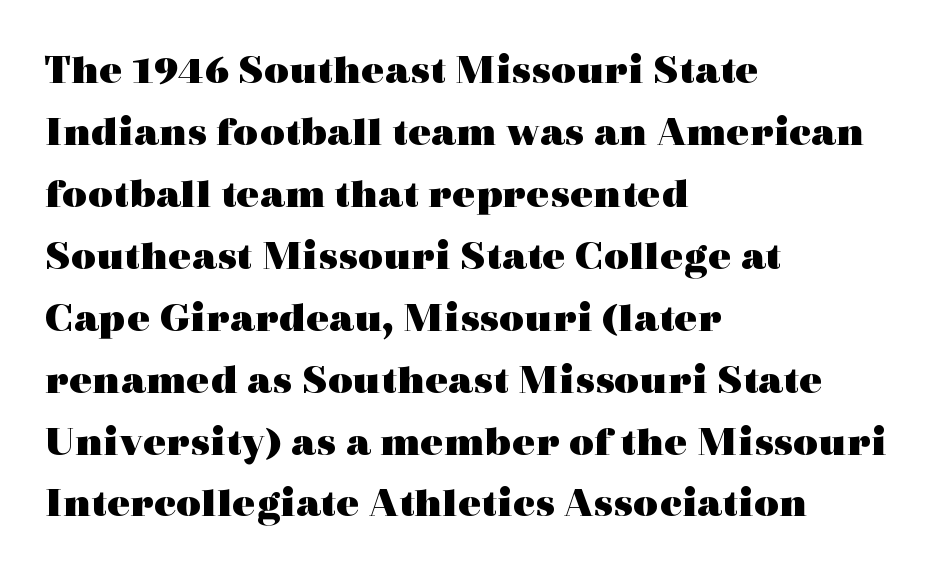
The passage is arranged the way most books set body copy — flush left. Think of a printed novel: that variable character pitch is what you see here. Short note: letters normally spaced. The designer left line spacing at the default. Plain, unruled lines of type. The letters stand straight up with perfectly vertical stems.
